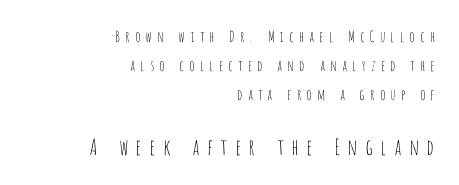
{"italic": "no", "bold": "no", "underline": "no", "align": "right", "line_spacing": "loose", "line_spacing_ratio": 1.92, "letter_spacing": "wide", "letter_spacing_em": 0.31, "larger_block": "second", "size_ratio": 1.47, "glyph_px": 22}
